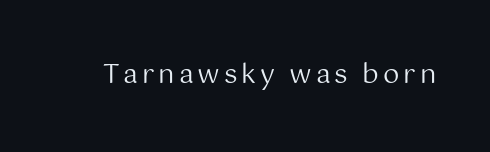
The image shows 26 px text type, upright; set not underlined.
